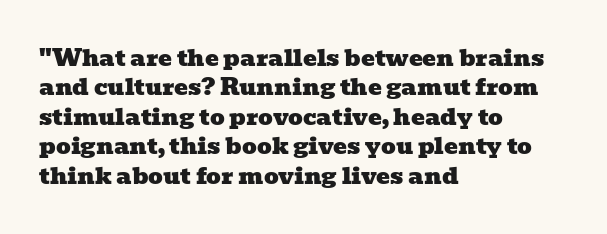
The baseline area is clear. In CSS terms this would be text-align: left. In terms of letterspacing, this is plain default setting. Interline gaps are of average width in this sample.
